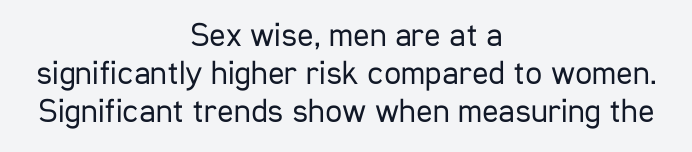
{"serif": "no", "italic": "no", "bold": "no", "weight": "regular", "width": "condensed", "stroke_contrast": "low", "x_height": "medium", "monospaced": "no", "underline": "no", "align": "center", "line_spacing": "tight", "line_spacing_ratio": 1.12, "letter_spacing": "normal", "letter_spacing_em": 0.0, "glyph_px": 34}
